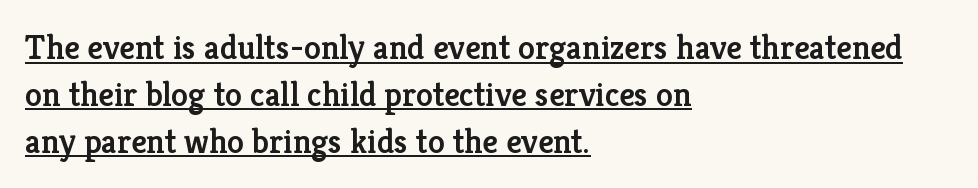
This sample has the flowing, uneven cadence of proportional lettering. The compositor pushed each line to the left boundary. The rendering uses a semibold face; strokes are thickened but not to full bold. Spacing between characters is what you'd get straight out of the box. The font's upright variant was chosen for this text. Small tapered or slab feet sit at the stroke ends, so this counts as serif.
